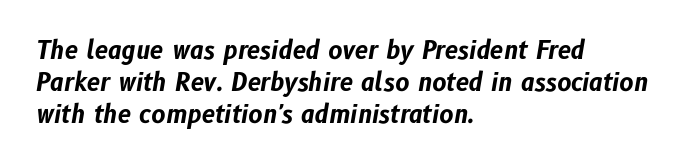
Q: Is the text bold? A: Yes.
Q: Is the text italic (slanted)? A: Yes, it leans right by about 10 degrees.
Q: Is the text underlined? A: No.
Q: How is the paragraph aligned? A: Left-aligned.
Q: Is the spacing between letters normal or unusually wide? A: Normal.
Q: Is the spacing between lines tight, normal or loose? A: Normal.
